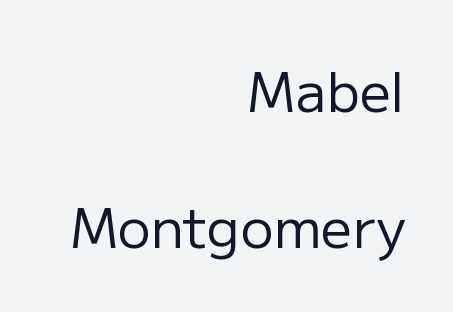
{"serif": "no", "italic": "no", "bold": "no", "weight": "regular", "width": "normal", "stroke_contrast": "low", "x_height": "medium", "monospaced": "no", "underline": "no", "align": "right", "line_spacing": "loose", "line_spacing_ratio": 2.47, "letter_spacing": "normal", "letter_spacing_em": 0.0, "glyph_px": 55}
